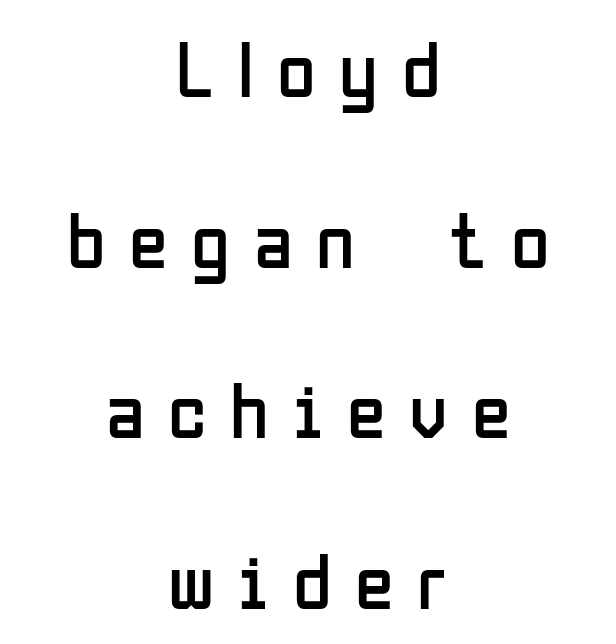
{"serif": "no", "italic": "no", "bold": "no", "weight": "regular", "width": "condensed", "stroke_contrast": "low", "x_height": "medium", "monospaced": "no", "underline": "no", "align": "center", "line_spacing": "loose", "line_spacing_ratio": 2.16, "letter_spacing": "wide", "letter_spacing_em": 0.3, "glyph_px": 79}
